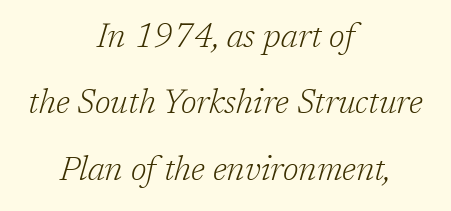
Q: Is the text bold? A: No.
Q: Is the text italic (slanted)? A: Yes, it leans right by about 17 degrees.
Q: Is the typeface a serif or a sans-serif typeface? A: Serif.
Q: Is the text underlined? A: No.
Q: How is the paragraph aligned? A: Centered.
Q: Is the spacing between letters normal or unusually wide? A: Normal.
Q: Is the spacing between lines tight, normal or loose? A: Loose.
Q: Width (condensed, normal, or wide)? A: Normal.
Q: Stroke contrast? A: Low.
Q: x-height? A: Medium.
Q: Monospaced? A: No.
